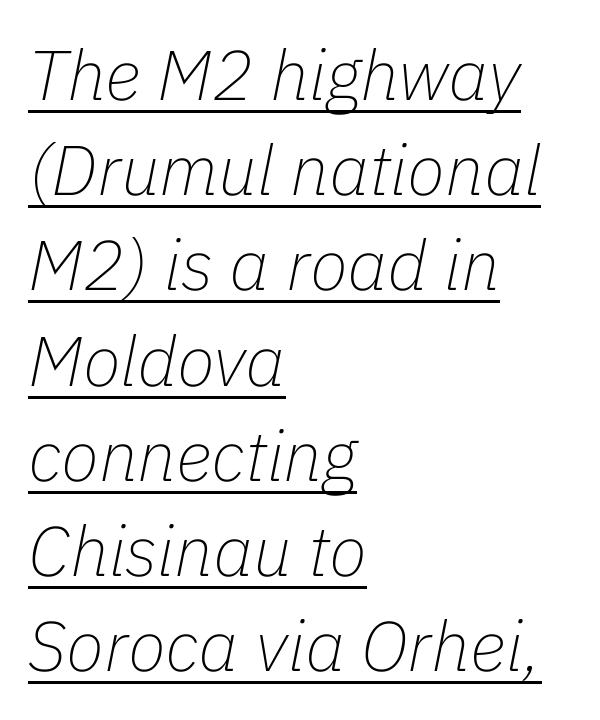
{"italic": "yes", "lean": "right", "slant_degrees": 11, "bold": "no", "weight": "thin", "width": "normal", "stroke_contrast": "low", "x_height": "medium", "monospaced": "no", "underline": "yes", "align": "left", "line_spacing": "normal", "line_spacing_ratio": 1.36, "letter_spacing": "normal", "letter_spacing_em": 0.0, "glyph_px": 70}
